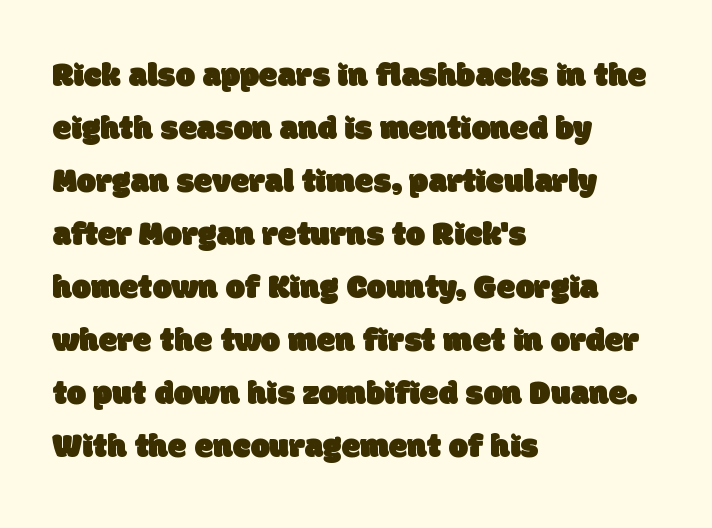
The image shows 34 px sans-serif type; set left-aligned, normal line spacing (1.56x), normal letter spacing, not underlined; low stroke contrast and a large x-height.
